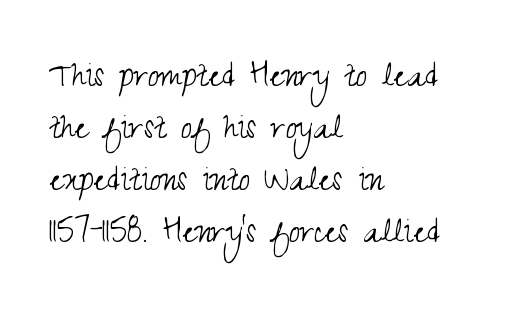
{"serif": "no", "italic": "no", "bold": "no", "weight": "light", "width": "condensed", "stroke_contrast": "medium", "x_height": "small", "monospaced": "no", "underline": "no", "align": "left", "line_spacing": "normal", "line_spacing_ratio": 1.3, "letter_spacing": "normal", "letter_spacing_em": 0.0, "glyph_px": 40}
